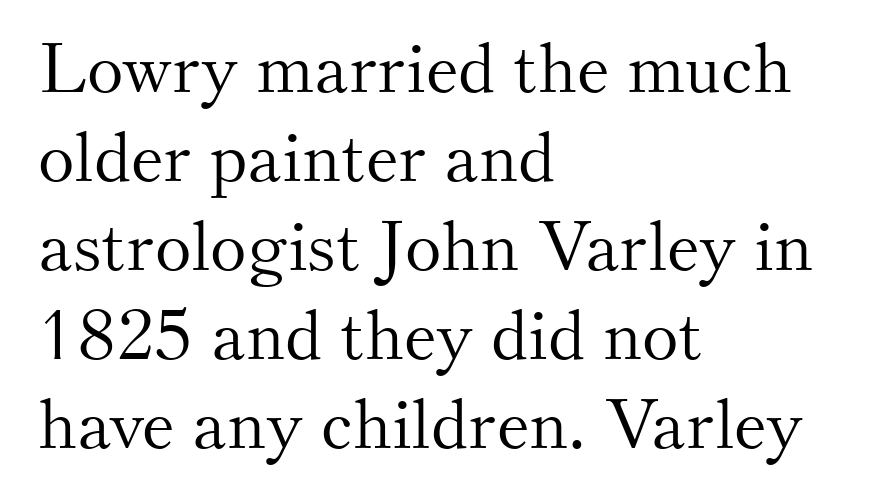
Each new line begins a customary step beneath the previous one. Every stem runs plumb, perpendicular to the baseline. This sample uses plain, unmodified letter spacing. Typeset ragged right — the left edge is the straight one.
